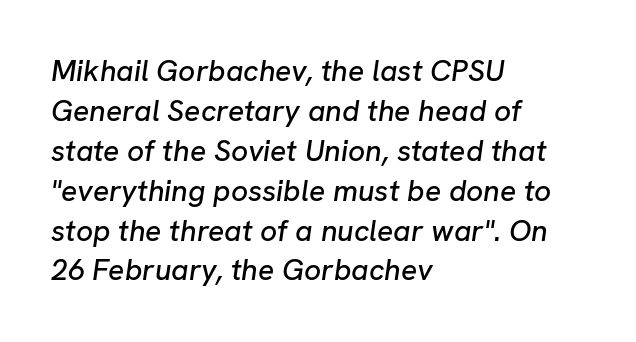
Q: Is the text italic (slanted)? A: Yes, it leans right by about 8 degrees.
Q: Is the text underlined? A: No.
Q: How is the paragraph aligned? A: Left-aligned.
Q: Is the spacing between letters normal or unusually wide? A: Normal.
Q: Is the spacing between lines tight, normal or loose? A: Normal.
Q: Width (condensed, normal, or wide)? A: Normal.
Q: Stroke contrast? A: Low.
Q: x-height? A: Medium.
Q: Monospaced? A: No.
